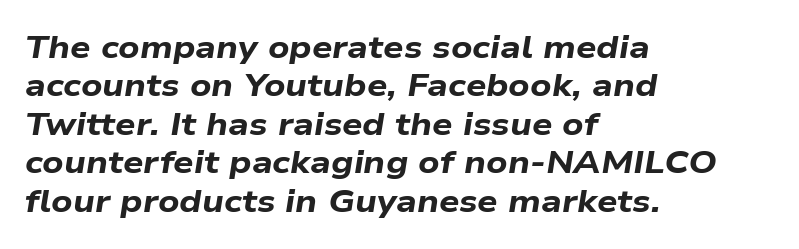
Q: Is the text bold? A: Yes.
Q: Is the text italic (slanted)? A: Yes, it leans right by about 9 degrees.
Q: Is the text underlined? A: No.
Q: How is the paragraph aligned? A: Left-aligned.
Q: Is the spacing between letters normal or unusually wide? A: Normal.
Q: Width (condensed, normal, or wide)? A: Wide.
Q: Stroke contrast? A: Low.
Q: x-height? A: Medium.
Q: Monospaced? A: No.
